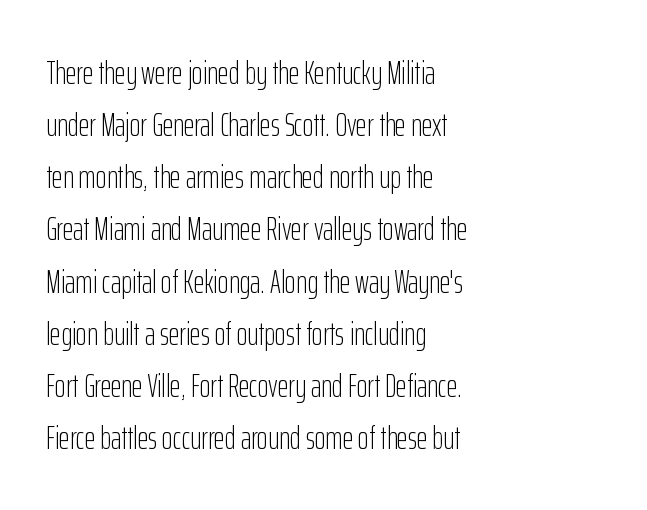
Q: Is the text bold? A: No.
Q: Is the text italic (slanted)? A: No, it is upright.
Q: Is the typeface a serif or a sans-serif typeface? A: Sans-serif.
Q: Is the text underlined? A: No.
Q: How is the paragraph aligned? A: Left-aligned.
Q: Is the spacing between letters normal or unusually wide? A: Normal.
Q: Is the spacing between lines tight, normal or loose? A: Normal.
Q: Width (condensed, normal, or wide)? A: Condensed.
Q: Stroke contrast? A: Low.
Q: x-height? A: Medium.
Q: Monospaced? A: No.
